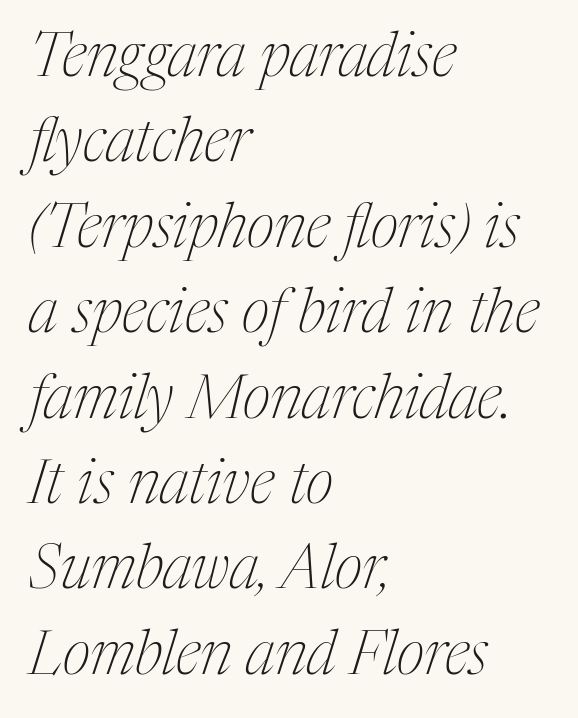
Q: Is the text bold? A: No.
Q: Is the text italic (slanted)? A: Yes, it leans right by about 17 degrees.
Q: Is the typeface a serif or a sans-serif typeface? A: Serif.
Q: Is the text underlined? A: No.
Q: How is the paragraph aligned? A: Left-aligned.
Q: Is the spacing between letters normal or unusually wide? A: Normal.
Q: Is the spacing between lines tight, normal or loose? A: Normal.
Q: Width (condensed, normal, or wide)? A: Condensed.
Q: Stroke contrast? A: Medium.
Q: x-height? A: Medium.
Q: Monospaced? A: No.
